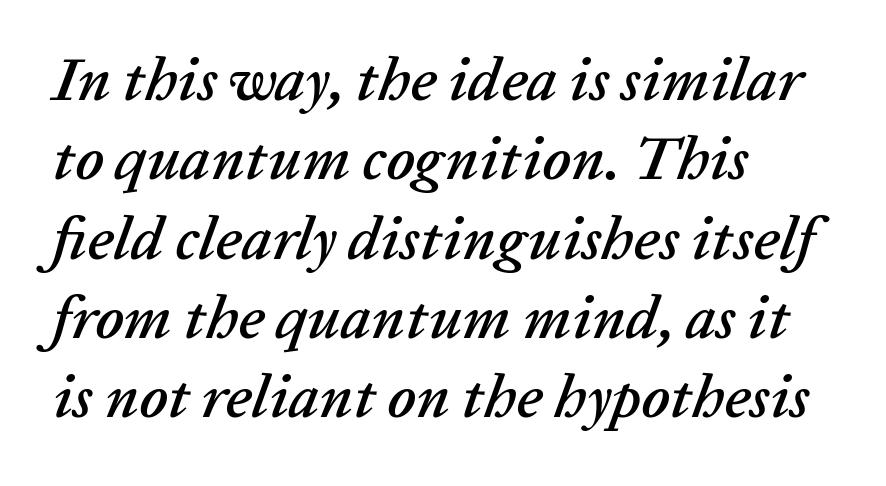
Q: Is the text italic (slanted)? A: Yes, it leans right by about 20 degrees.
Q: Is the text underlined? A: No.
Q: How is the paragraph aligned? A: Left-aligned.
Q: Is the spacing between letters normal or unusually wide? A: Normal.
Q: Is the spacing between lines tight, normal or loose? A: Normal.
Q: Width (condensed, normal, or wide)? A: Normal.
Q: Stroke contrast? A: Low.
Q: x-height? A: Medium.
Q: Monospaced? A: No.
